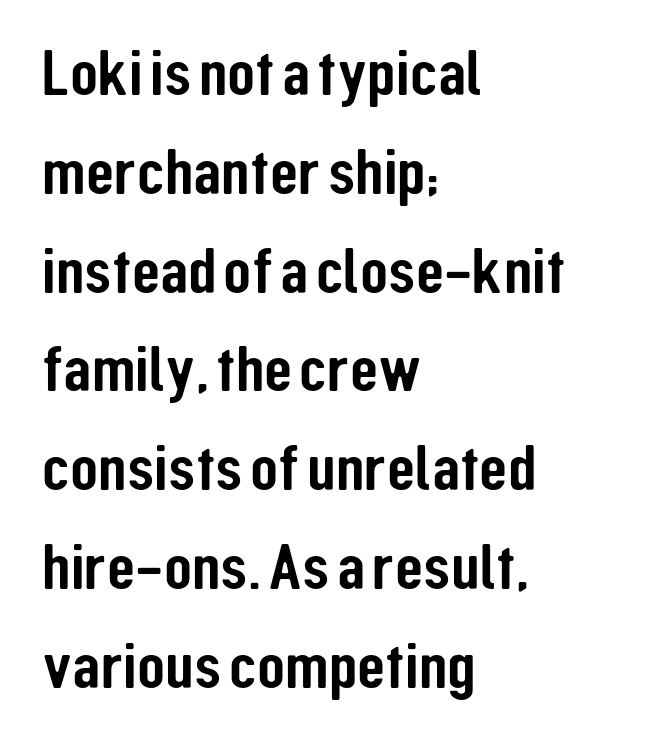
The image shows 65 px condensed sans-serif type, upright; set left-aligned, normal line spacing (1.52x), normal letter spacing, not underlined; low stroke contrast and a medium x-height.
